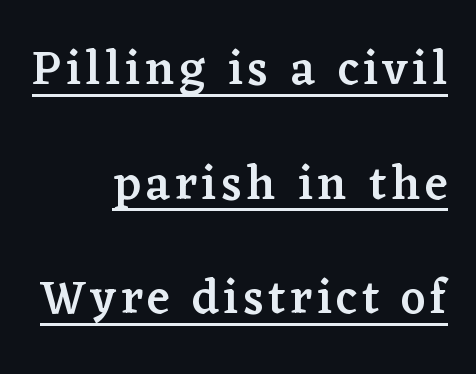
{"serif": "yes", "italic": "no", "bold": "semi", "weight": "semibold", "width": "normal", "stroke_contrast": "low", "x_height": "medium", "monospaced": "no", "underline": "yes", "align": "right", "line_spacing": "loose", "line_spacing_ratio": 2.39, "glyph_px": 48}
